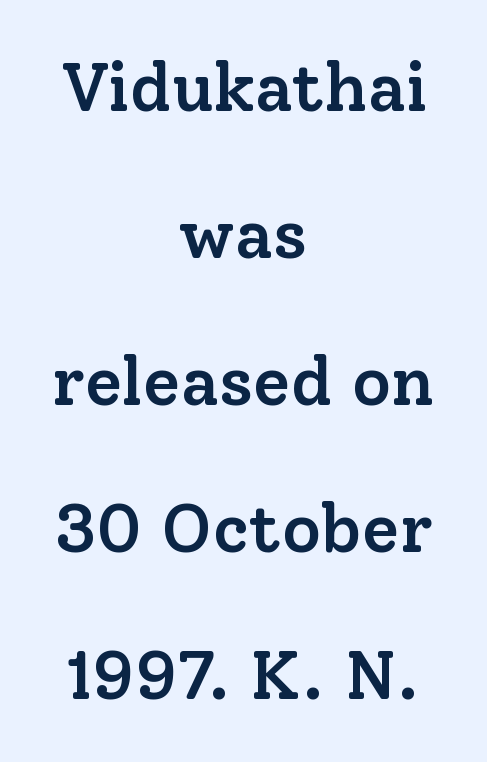
Q: Is the text bold? A: Semi-bold.
Q: Is the text italic (slanted)? A: No, it is upright.
Q: Is the typeface a serif or a sans-serif typeface? A: Serif.
Q: Is the text underlined? A: No.
Q: How is the paragraph aligned? A: Centered.
Q: Is the spacing between letters normal or unusually wide? A: Normal.
Q: Is the spacing between lines tight, normal or loose? A: Loose.
Q: Width (condensed, normal, or wide)? A: Normal.
Q: Stroke contrast? A: Low.
Q: x-height? A: Medium.
Q: Monospaced? A: No.
